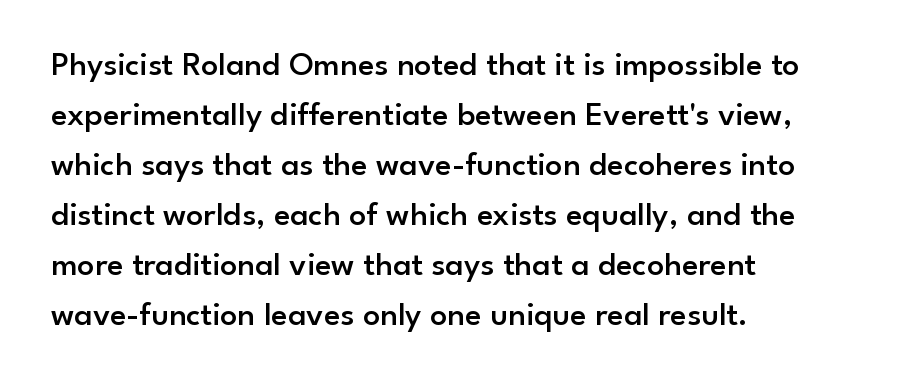
The image shows 34 px semibold sans-serif type, upright; set left-aligned, normal line spacing (1.47x), normal letter spacing, not underlined; low stroke contrast and a small x-height.
